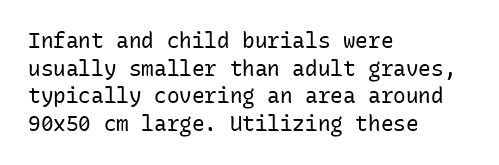
The image shows 21 px text type, upright; set left-aligned, normal line spacing (1.31x), normal letter spacing, not underlined.
